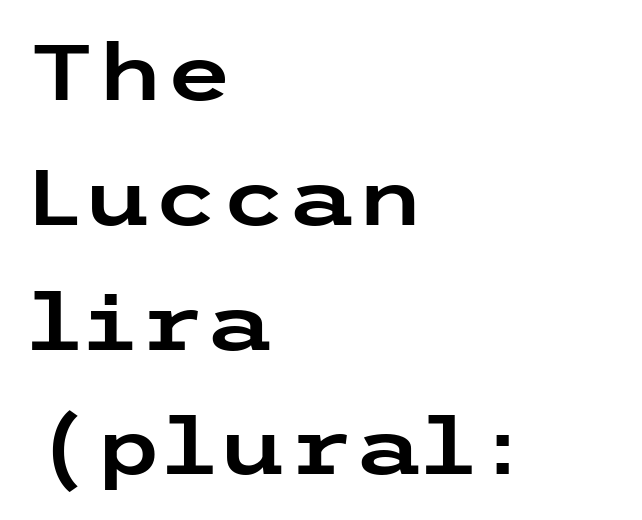
The letters stand upright; this is a roman face. The paragraph shown leans on its left margin. Compared with typical body copy, the letter spacing here is the same. I'd call this a sans setting — the letters go barefoot. Notice how descenders clear the ascenders below comfortably — that's standard leading.
